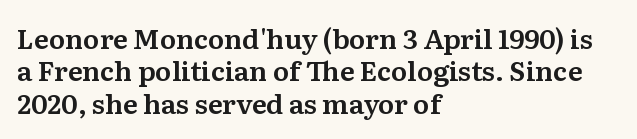
Designer's note — italics off, roman on. The specimen omits any rule beneath the text block's lines. No extra tracking has been applied to these lines. Each line starts at the same left margin while the right side varies.
